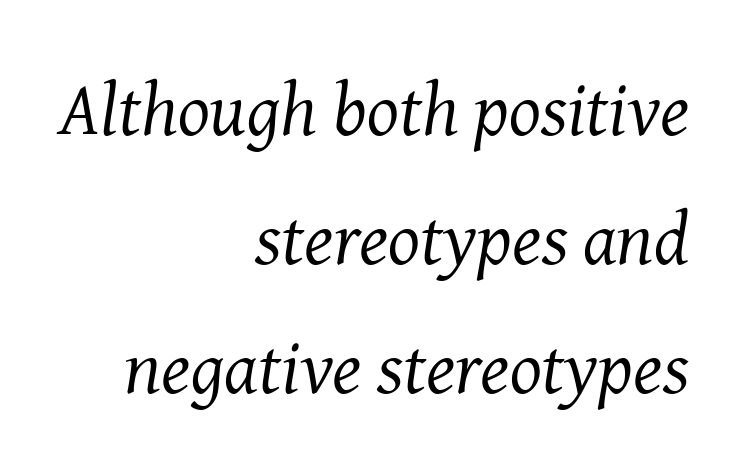
The image shows 75 px regular-weight serif type, italic (leaning right); set right-aligned, line spacing 1.72x, normal letter spacing, not underlined; medium stroke contrast and a medium x-height.
